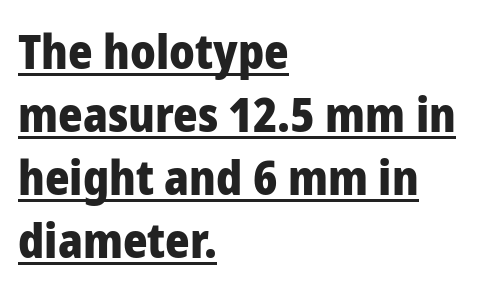
Q: Is the text bold? A: Yes.
Q: Is the text italic (slanted)? A: No, it is upright.
Q: Is the typeface a serif or a sans-serif typeface? A: Sans-serif.
Q: Is the text underlined? A: Yes.
Q: How is the paragraph aligned? A: Left-aligned.
Q: Is the spacing between letters normal or unusually wide? A: Normal.
Q: Is the spacing between lines tight, normal or loose? A: Normal.
Q: Width (condensed, normal, or wide)? A: Normal.
Q: Stroke contrast? A: Low.
Q: x-height? A: Medium.
Q: Monospaced? A: No.
